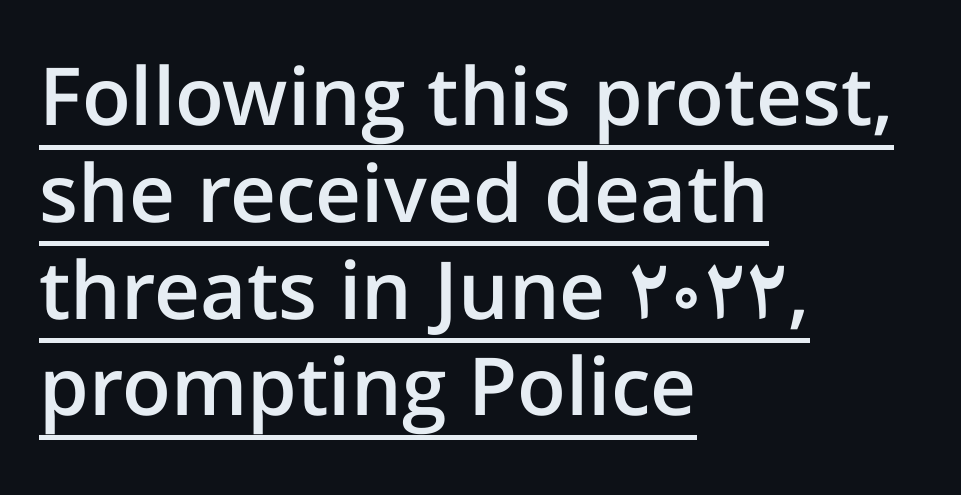
The image shows 80 px semibold sans-serif type, upright; set left-aligned, line spacing 1.21x, normal letter spacing, underlined; low stroke contrast and a medium x-height.
